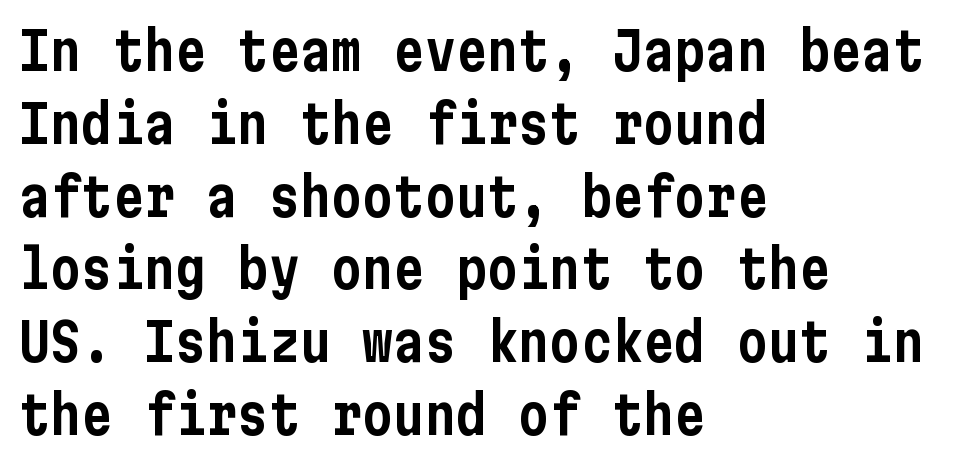
The image shows 52 px condensed sans-serif type, upright; set left-aligned, normal line spacing (1.4x), normal letter spacing, not underlined; low stroke contrast and a medium x-height.
